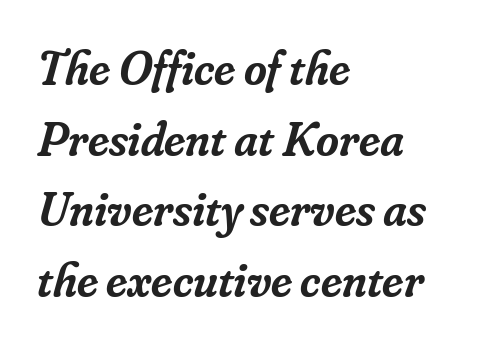
Varying glyph widths throughout — classic text-font behaviour. Words appear dense and cohesive because spacing is normal. Look at the bottom of the vertical strokes: they flare into serifs here. Does the lettering tilt? It does — this is italic.
